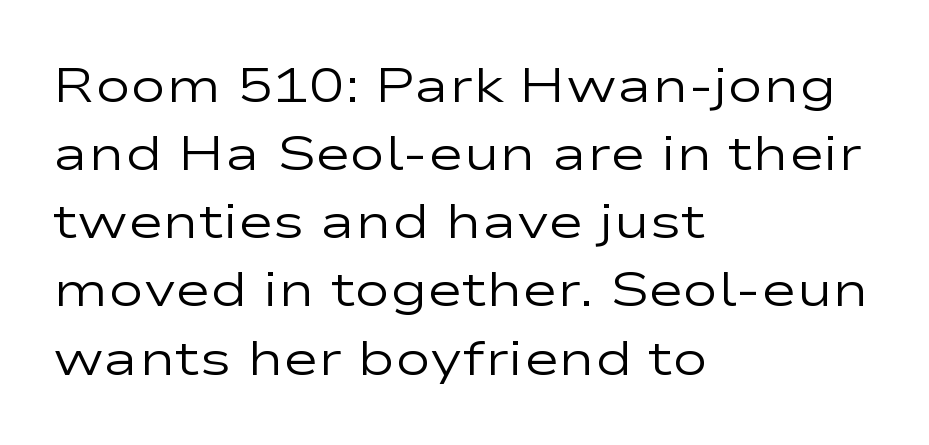
Heft: none added — not bold. Grotesque or geometric, the face here clearly has no serifs. Each row of text sits above clean, open space. In terms of posture, this sample is upright.
